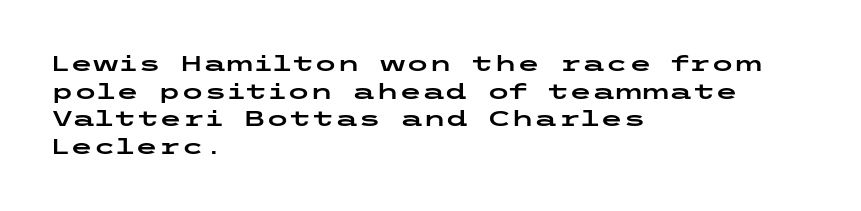
Every character sits straight up, as roman type does. Decoration check: the copy has no underline. A normal amount of white space separates one row of letters from the next. The passage shown has conventional tracking throughout.
